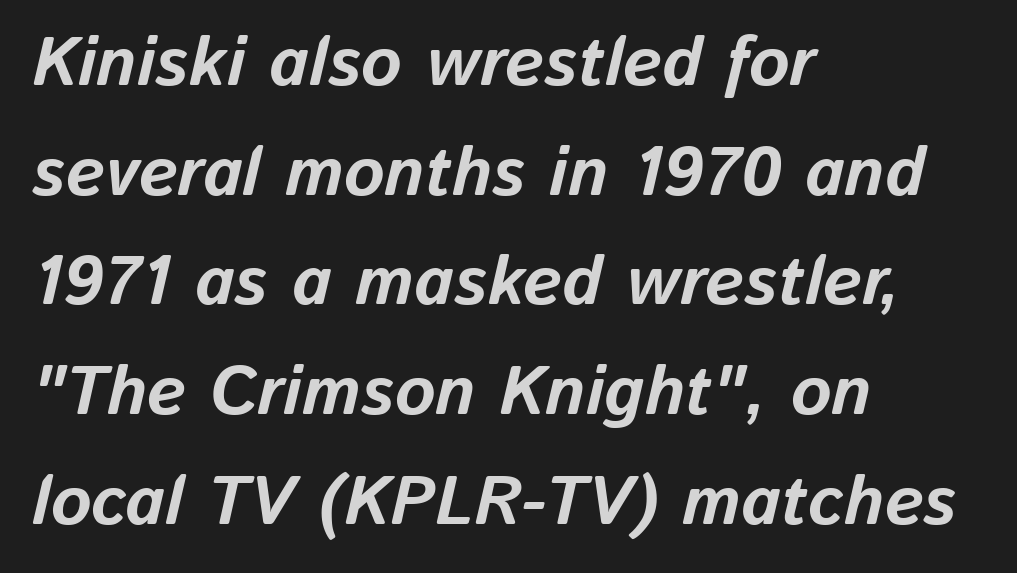
Evenly set lines give the paragraph a standard silhouette. This sample is left-justified, so line endings fall wherever the words run out. Decoration check: the copy has no underline. The specimen reads as italic at a glance.
